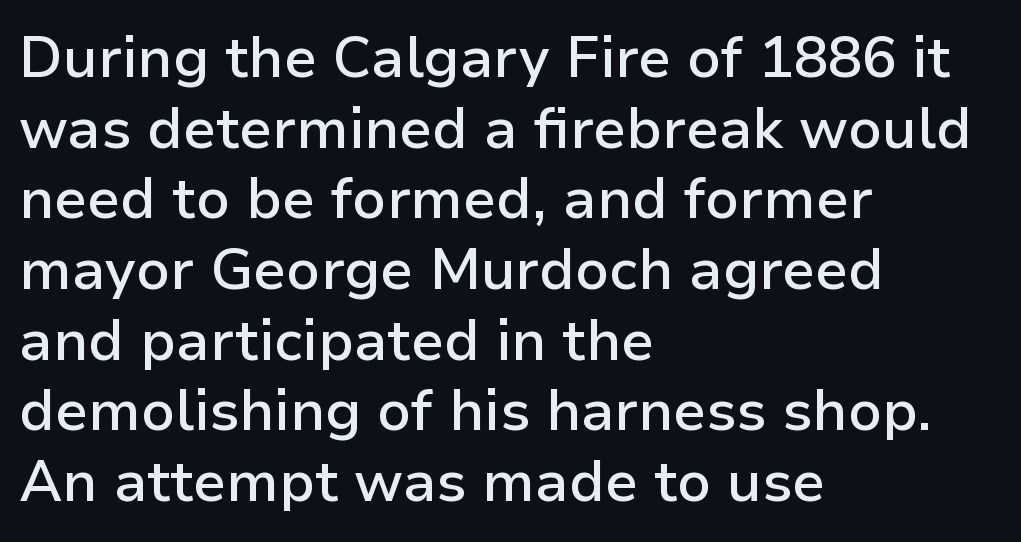
One-word summary of the alignment: left. A fair bit of extra ink — the face is semibold, not bold. These lines are rendered in a variable-pitch font. Style check: upright. Underlining? Definitely not there. Honestly, the letter spacing is just normal — you wouldn't notice it.
